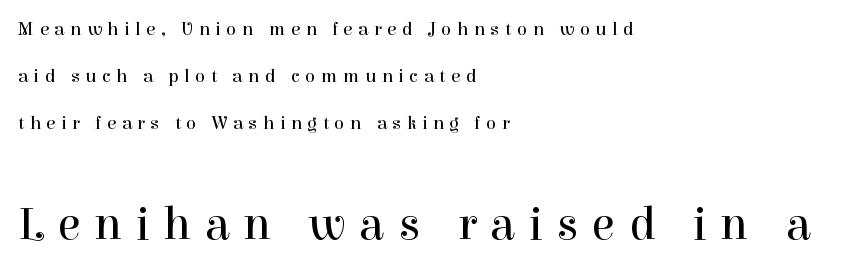
Display-style spreading of the glyphs; the letterfit is very open. These lines are set flush left with a ragged right edge. The designer gave the closing block more size than the opening block. Do the characters align in a grid? No, the font is proportional.
